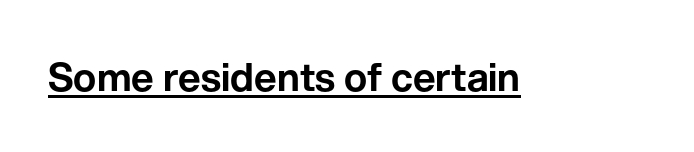
The image shows 39 px sans-serif type, upright; set normal letter spacing, underlined; low stroke contrast and a medium x-height.
